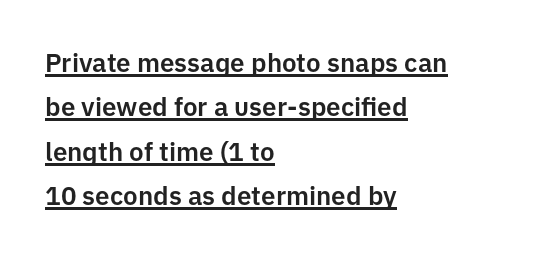
{"italic": "no", "underline": "yes", "align": "left", "line_spacing_ratio": 1.71, "letter_spacing": "normal", "letter_spacing_em": 0.0, "glyph_px": 26}
